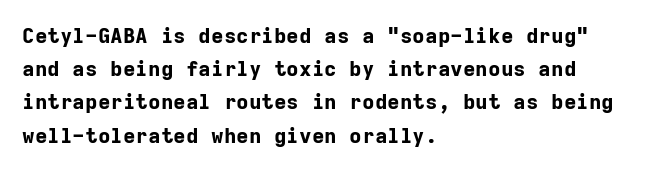
The font is running at its bold setting. Letters rest on an invisible, unmarked baseline. Students, note that the glyphs here touch the page at normal intervals. The rendering anchors every line to the left-hand side.
